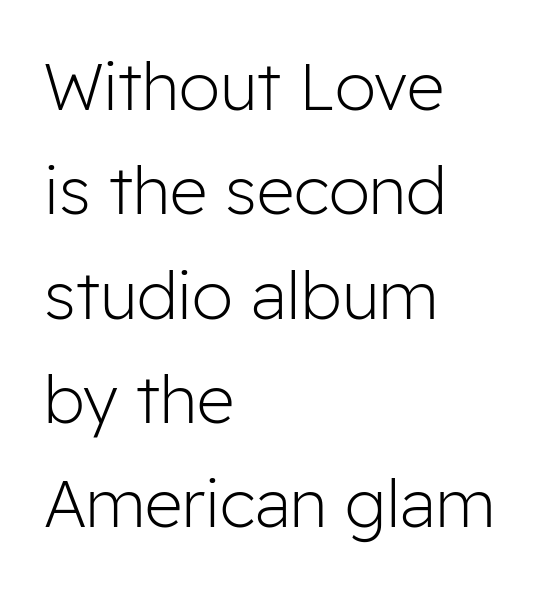
{"serif": "no", "italic": "no", "bold": "no", "weight": "light", "width": "normal", "stroke_contrast": "low", "x_height": "medium", "monospaced": "no", "underline": "no", "align": "left", "line_spacing": "normal", "line_spacing_ratio": 1.58, "letter_spacing": "normal", "letter_spacing_em": 0.0, "glyph_px": 66}
